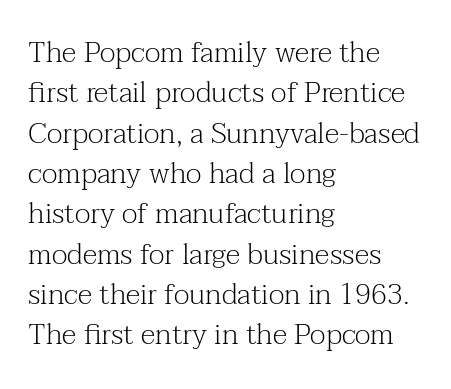
{"serif": "yes", "italic": "no", "bold": "no", "weight": "light", "width": "normal", "stroke_contrast": "medium", "x_height": "medium", "monospaced": "no", "underline": "no", "align": "left", "line_spacing": "normal", "line_spacing_ratio": 1.39, "letter_spacing": "normal", "letter_spacing_em": 0.0, "glyph_px": 29}
